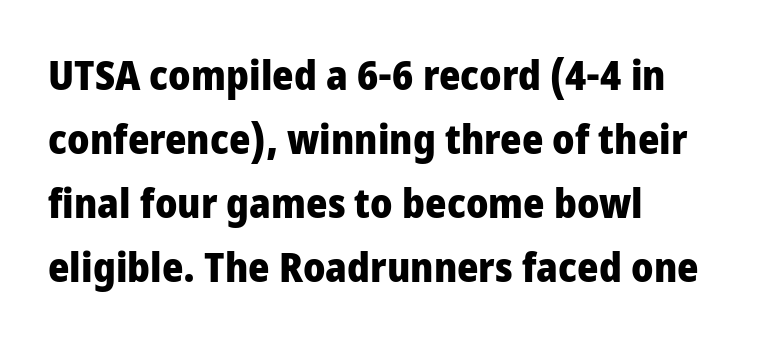
Spacing verdict: proportional, widths tailored to each character. Is this a sans? Yes — the strokes have no serifs. You could call the tracking neutral — neither tight nor loose. The lettering stays uniformly vertical, giving the passage a roman look. The string is rendered with underlining switched off.
